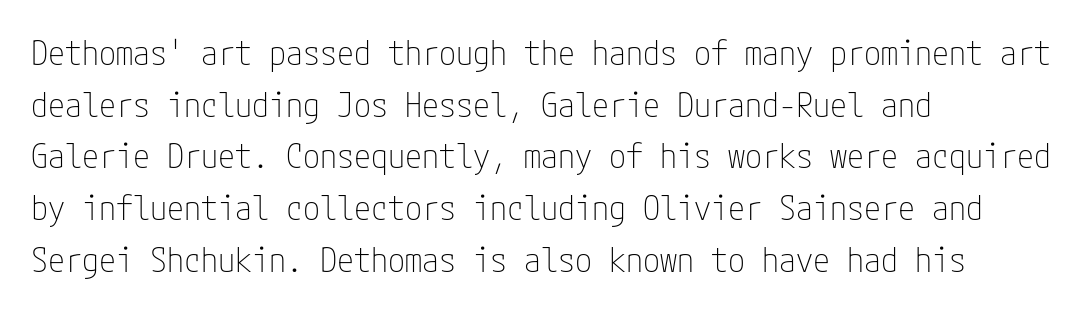
{"serif": "no", "italic": "no", "bold": "no", "weight": "thin", "width": "condensed", "stroke_contrast": "low", "x_height": "medium", "underline": "no", "align": "left", "line_spacing": "normal", "line_spacing_ratio": 1.52, "letter_spacing": "normal", "letter_spacing_em": 0.0, "glyph_px": 34}
